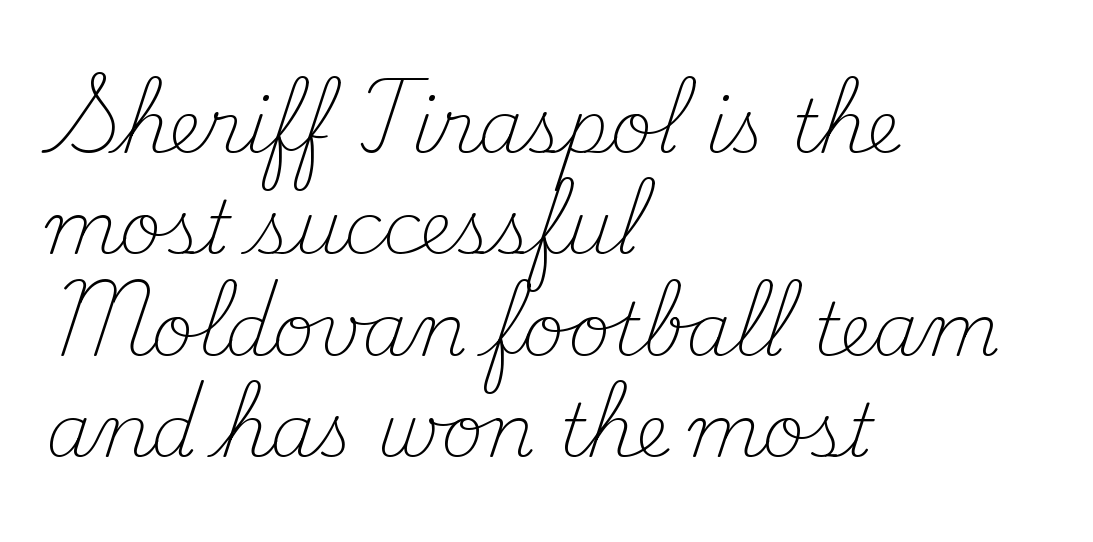
{"serif": "yes", "bold": "no", "weight": "light", "width": "normal", "stroke_contrast": "medium", "x_height": "small", "monospaced": "no", "underline": "no", "align": "left", "line_spacing": "normal", "line_spacing_ratio": 1.39, "letter_spacing": "normal", "letter_spacing_em": 0.0, "glyph_px": 73}
